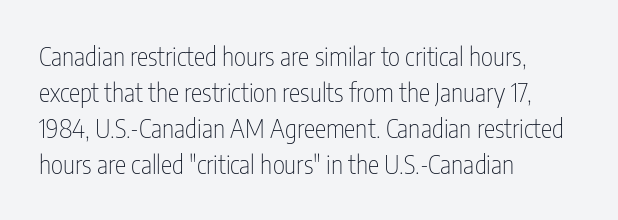
Q: Is the text bold? A: No.
Q: Is the text italic (slanted)? A: No, it is upright.
Q: Is the text underlined? A: No.
Q: How is the paragraph aligned? A: Left-aligned.
Q: Is the spacing between letters normal or unusually wide? A: Normal.
Q: Is the spacing between lines tight, normal or loose? A: Normal.
